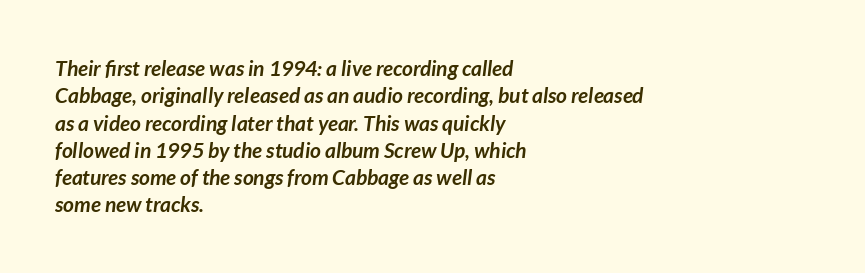
The image shows 21 px bold type, italic (leaning right); set left-aligned, normal line spacing (1.3x), normal letter spacing, not underlined.
